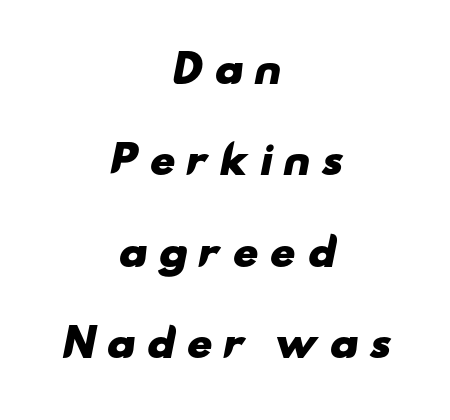
Q: Is the text bold? A: Yes.
Q: Is the typeface a serif or a sans-serif typeface? A: Sans-serif.
Q: Is the text underlined? A: No.
Q: How is the paragraph aligned? A: Centered.
Q: Is the spacing between letters normal or unusually wide? A: Unusually wide.
Q: Is the spacing between lines tight, normal or loose? A: Loose.
Q: Width (condensed, normal, or wide)? A: Wide.
Q: Stroke contrast? A: Low.
Q: x-height? A: Small.
Q: Monospaced? A: No.
